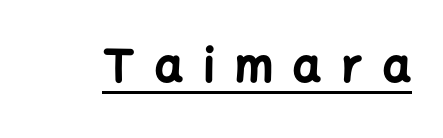
Each line of the rendering has a horizontal stroke beneath the glyphs. Typographically, this falls in the sans-serif category. The glyphs have the mass of a bold cut. This sample has the flowing, uneven cadence of proportional lettering.
